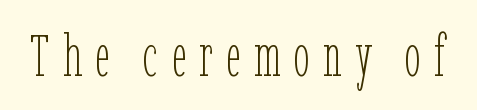
{"italic": "no", "bold": "no", "weight": "thin", "width": "condensed", "stroke_contrast": "low", "x_height": "medium", "monospaced": "no", "underline": "no", "letter_spacing": "wide", "letter_spacing_em": 0.22, "glyph_px": 59}
